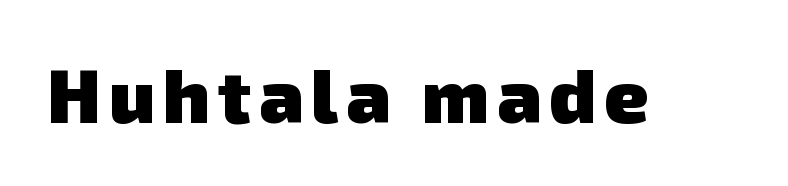
The image shows 76 px heavy sans-serif type; set not underlined; low stroke contrast and a medium x-height.
